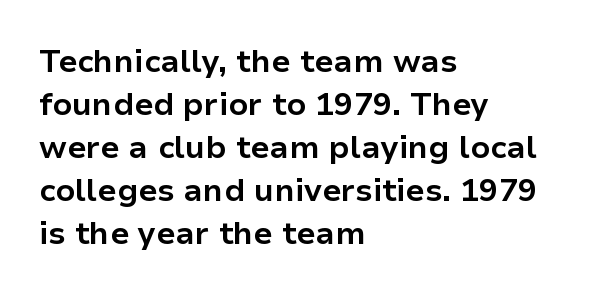
Check where the strokes stop: nothing finishes them off — pure sans. The sample has been set heavy, in full bold. Beneath every word, the page is bare. A classic flush-left, rag-right setting is used for this passage. Ordinary non-slanted type is in use. Each word holds together tightly as a unit, with standard inter-letter gaps.
